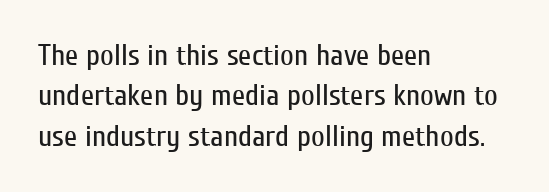
Regarding serifs, this sample does without them. Ink coverage per letter is moderate at most. Underline: absent. The rows are spaced the way most documents space them.
